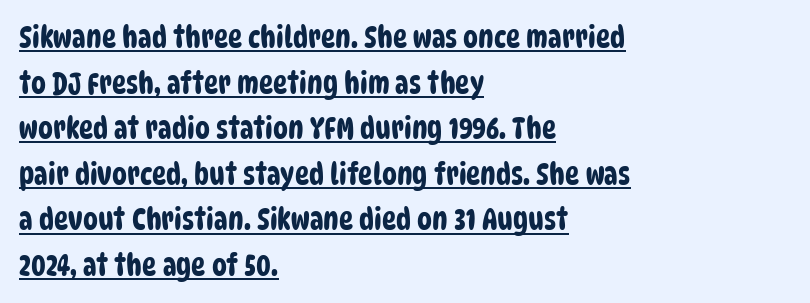
No extra tracking has been applied to these lines. The letters carry no serifs — their stems end cleanly without finishing strokes. Left-aligned paragraph, ragged on the right. Think of a printed novel: that variable character pitch is what you see here. Students, observe: this is what conventionally led text looks like.
